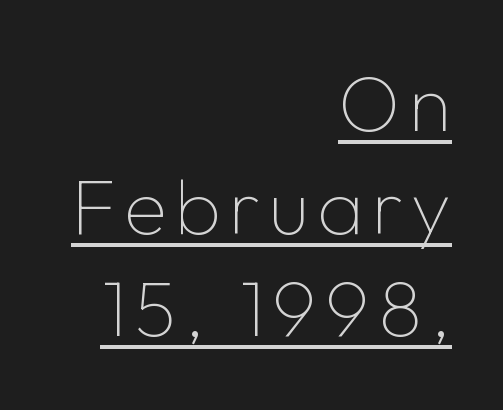
The image shows 79 px thin sans-serif type, upright; set right-aligned, normal line spacing (1.3x), underlined; low stroke contrast and a medium x-height.
